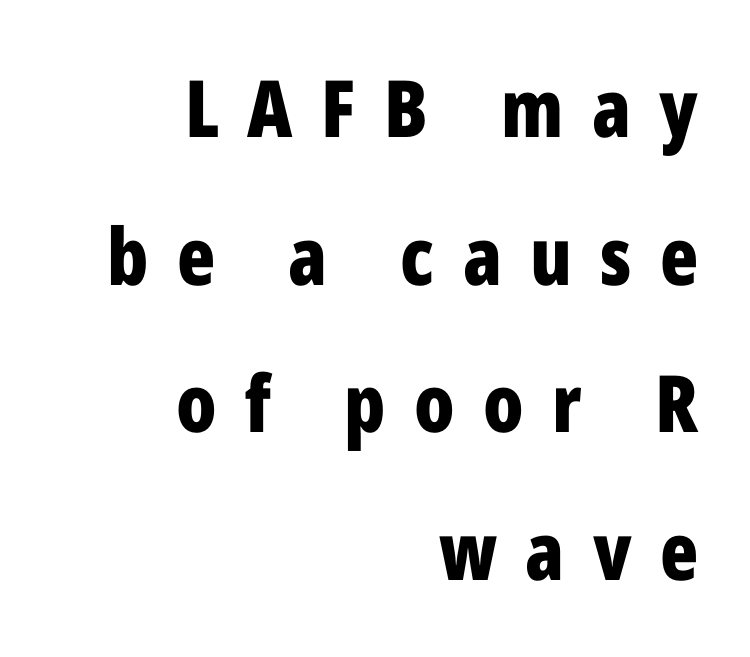
Q: Is the text bold? A: Yes.
Q: Is the text italic (slanted)? A: No, it is upright.
Q: Is the typeface a serif or a sans-serif typeface? A: Sans-serif.
Q: Is the text underlined? A: No.
Q: How is the paragraph aligned? A: Right-aligned.
Q: Is the spacing between letters normal or unusually wide? A: Unusually wide.
Q: Width (condensed, normal, or wide)? A: Condensed.
Q: Stroke contrast? A: Low.
Q: x-height? A: Medium.
Q: Monospaced? A: No.
